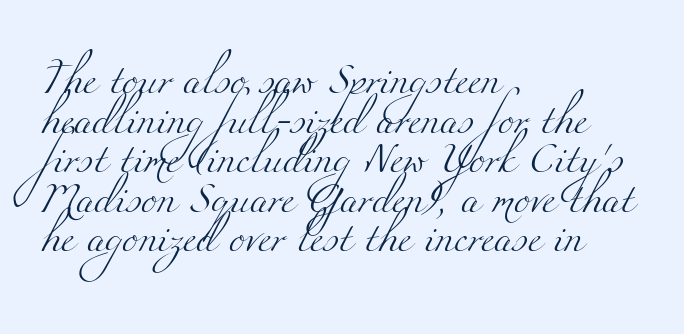
Q: Is the text bold? A: No.
Q: Is the text underlined? A: No.
Q: How is the paragraph aligned? A: Left-aligned.
Q: Is the spacing between letters normal or unusually wide? A: Normal.
Q: Is the spacing between lines tight, normal or loose? A: Normal.
Q: Width (condensed, normal, or wide)? A: Wide.
Q: Stroke contrast? A: Medium.
Q: x-height? A: Small.
Q: Monospaced? A: No.
